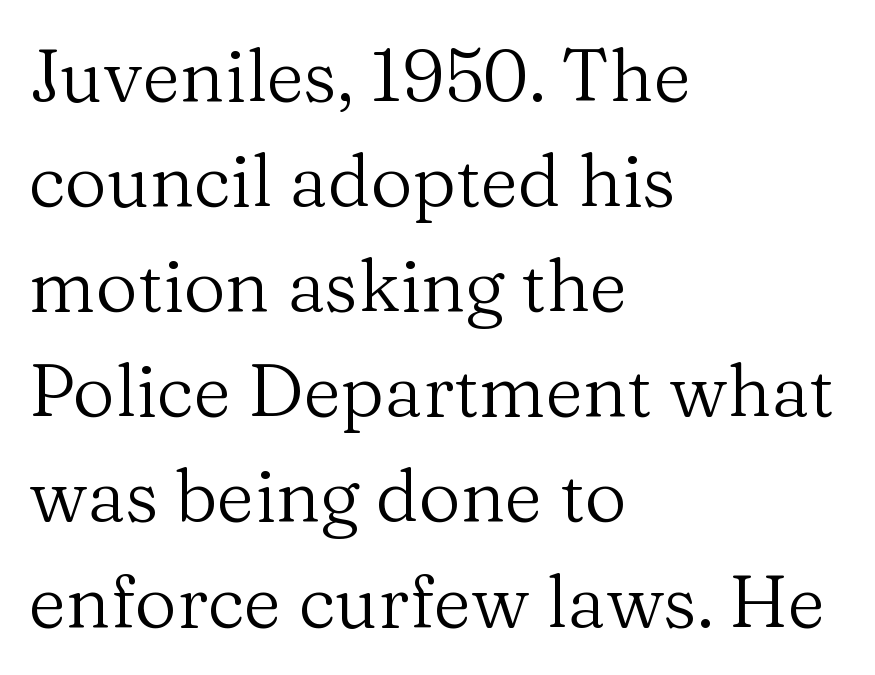
Q: Is the text bold? A: No.
Q: Is the text italic (slanted)? A: No, it is upright.
Q: Is the typeface a serif or a sans-serif typeface? A: Serif.
Q: Is the text underlined? A: No.
Q: How is the paragraph aligned? A: Left-aligned.
Q: Is the spacing between letters normal or unusually wide? A: Normal.
Q: Is the spacing between lines tight, normal or loose? A: Normal.
Q: Width (condensed, normal, or wide)? A: Normal.
Q: Stroke contrast? A: Medium.
Q: x-height? A: Medium.
Q: Monospaced? A: No.
